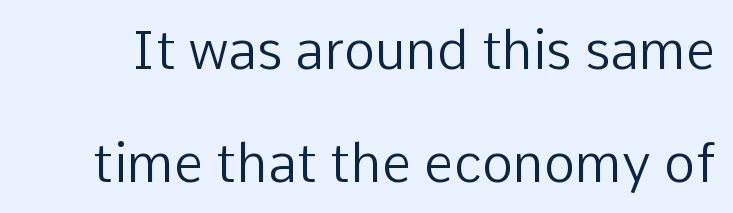
Q: Is the text bold? A: No.
Q: Is the text italic (slanted)? A: No, it is upright.
Q: Is the typeface a serif or a sans-serif typeface? A: Sans-serif.
Q: Is the text underlined? A: No.
Q: Is the spacing between letters normal or unusually wide? A: Normal.
Q: Is the spacing between lines tight, normal or loose? A: Loose.
Q: Width (condensed, normal, or wide)? A: Normal.
Q: Stroke contrast? A: Low.
Q: x-height? A: Medium.
Q: Monospaced? A: No.
